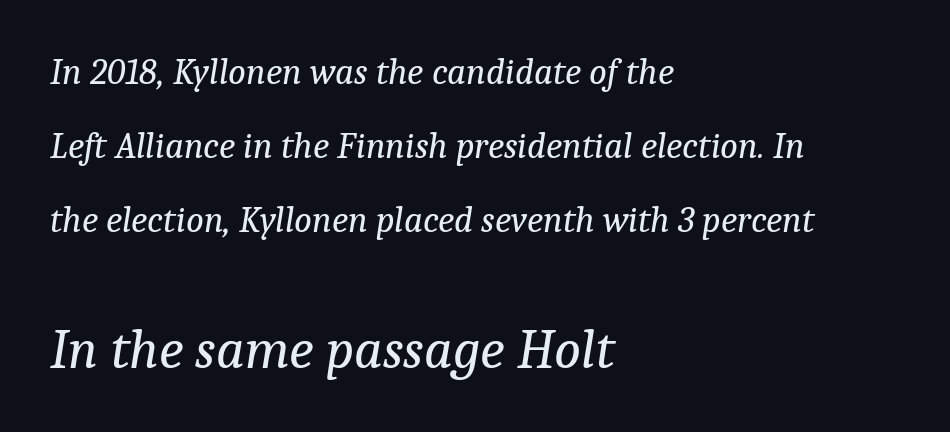
{"serif": "yes", "italic": "yes", "lean": "right", "slant_degrees": 9, "bold": "no", "weight": "regular", "width": "normal", "stroke_contrast": "low", "x_height": "medium", "monospaced": "no", "underline": "no", "align": "left", "line_spacing": "loose", "line_spacing_ratio": 2.0, "letter_spacing": "normal", "letter_spacing_em": 0.0, "larger_block": "second", "size_ratio": 1.51, "glyph_px": 56}
